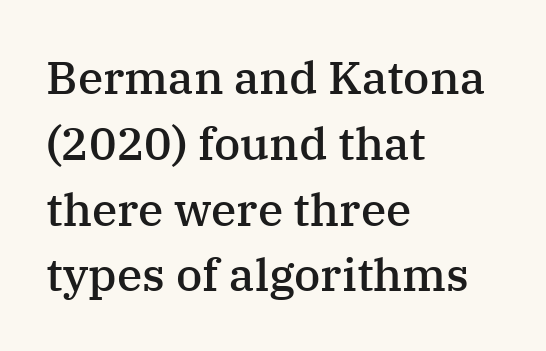
Q: Is the text bold? A: Semi-bold.
Q: Is the text italic (slanted)? A: No, it is upright.
Q: Is the typeface a serif or a sans-serif typeface? A: Serif.
Q: Is the text underlined? A: No.
Q: How is the paragraph aligned? A: Left-aligned.
Q: Is the spacing between letters normal or unusually wide? A: Normal.
Q: Is the spacing between lines tight, normal or loose? A: Normal.
Q: Width (condensed, normal, or wide)? A: Normal.
Q: Stroke contrast? A: Medium.
Q: x-height? A: Medium.
Q: Monospaced? A: No.
